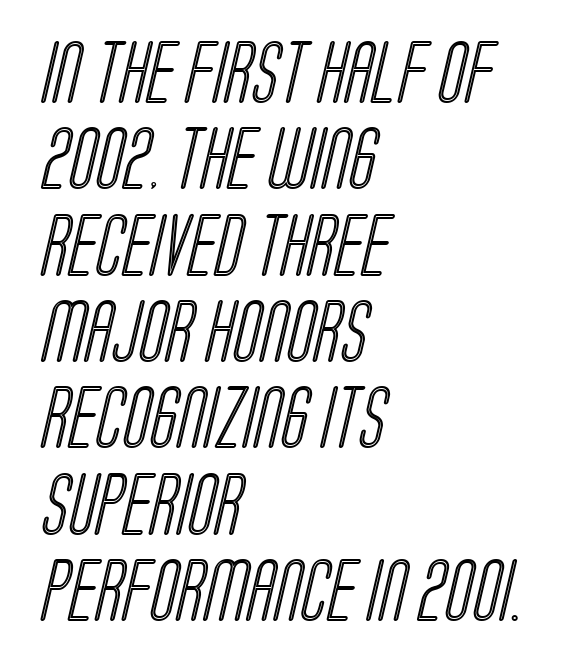
The image shows 63 px condensed type; set left-aligned, normal line spacing (1.37x), normal letter spacing, not underlined; a large x-height.
